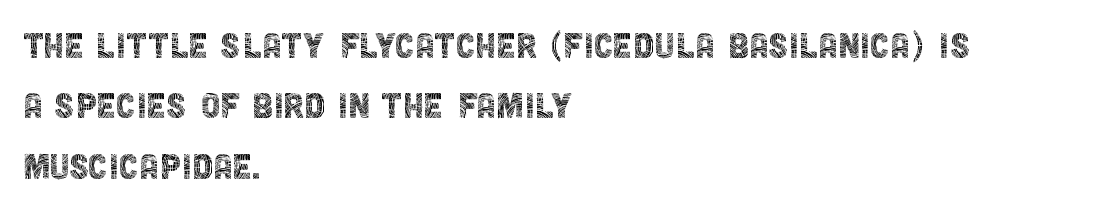
Grotesque or geometric, the face here clearly has no serifs. In CSS terms this would be text-align: left. This sample has the flowing, uneven cadence of proportional lettering. Quick note: underline off. Stems and bowls with no extra thickness — not bold.
